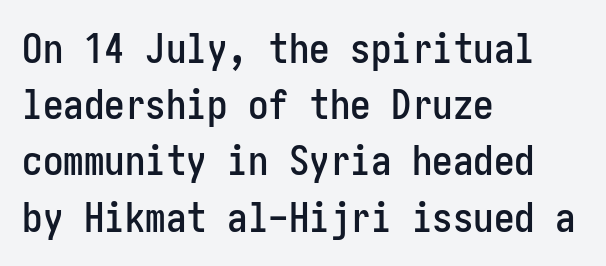
Q: Is the text italic (slanted)? A: No, it is upright.
Q: Is the typeface a serif or a sans-serif typeface? A: Sans-serif.
Q: Is the text underlined? A: No.
Q: How is the paragraph aligned? A: Left-aligned.
Q: Is the spacing between letters normal or unusually wide? A: Normal.
Q: Is the spacing between lines tight, normal or loose? A: Normal.
Q: Width (condensed, normal, or wide)? A: Condensed.
Q: Stroke contrast? A: Low.
Q: x-height? A: Medium.
